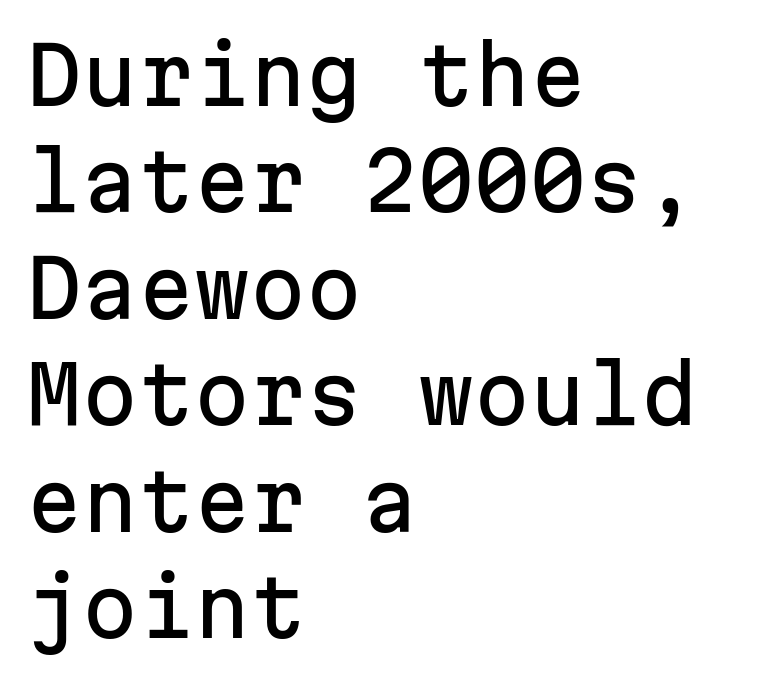
The font family rendered here belongs to the sans-serif group. All the whitespace from short lines collects on the right. Tall strokes in this sample are plumb rather than angled. Caption: standard tracking, unaltered. Each letter, wide or thin by design, is forced into the same width here.
